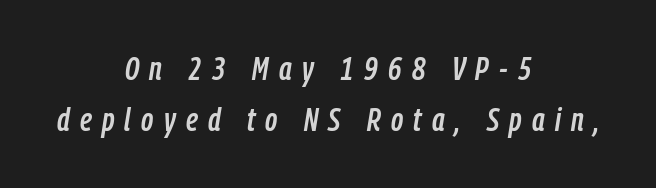
Q: Is the text italic (slanted)? A: Yes, it leans right by about 9 degrees.
Q: Is the text underlined? A: No.
Q: How is the paragraph aligned? A: Centered.
Q: Is the spacing between letters normal or unusually wide? A: Unusually wide.
Q: Is the spacing between lines tight, normal or loose? A: Normal.
Q: Width (condensed, normal, or wide)? A: Condensed.
Q: Stroke contrast? A: Low.
Q: x-height? A: Medium.
Q: Monospaced? A: No.
